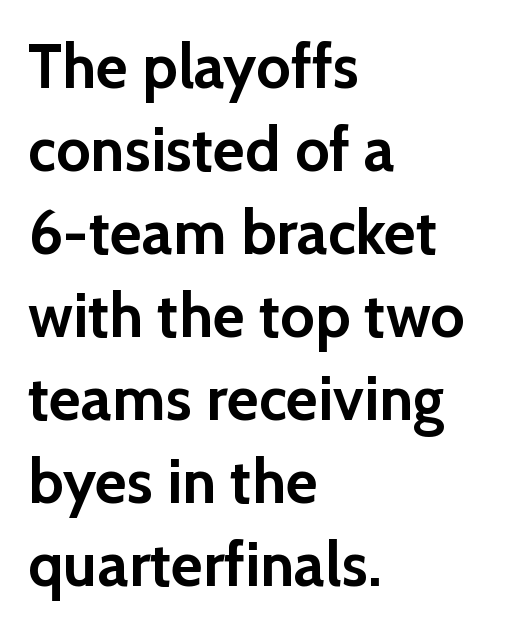
{"serif": "no", "italic": "no", "bold": "yes", "weight": "semibold", "width": "normal", "x_height": "medium", "monospaced": "no", "underline": "no", "align": "left", "line_spacing": "normal", "line_spacing_ratio": 1.34, "letter_spacing": "normal", "letter_spacing_em": 0.0, "glyph_px": 62}
